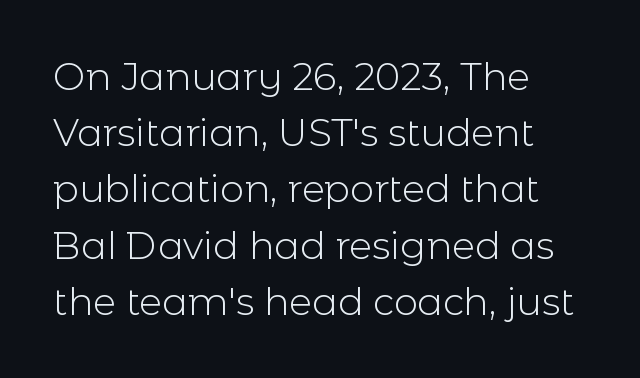
Q: Is the text bold? A: No.
Q: Is the text italic (slanted)? A: No, it is upright.
Q: Is the typeface a serif or a sans-serif typeface? A: Sans-serif.
Q: Is the text underlined? A: No.
Q: How is the paragraph aligned? A: Left-aligned.
Q: Is the spacing between letters normal or unusually wide? A: Normal.
Q: Is the spacing between lines tight, normal or loose? A: Normal.
Q: Width (condensed, normal, or wide)? A: Normal.
Q: x-height? A: Medium.
Q: Monospaced? A: No.
